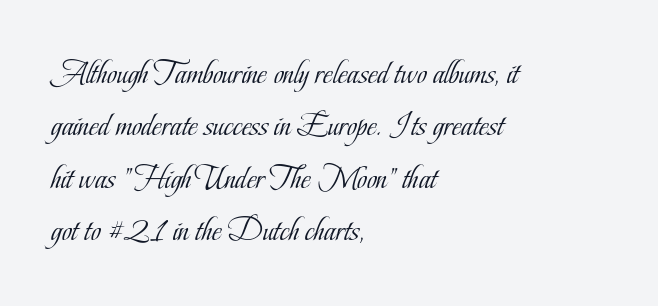
The image shows 34 px light, condensed serif type; set left-aligned, normal line spacing (1.54x), normal letter spacing, not underlined; low stroke contrast and a small x-height.
